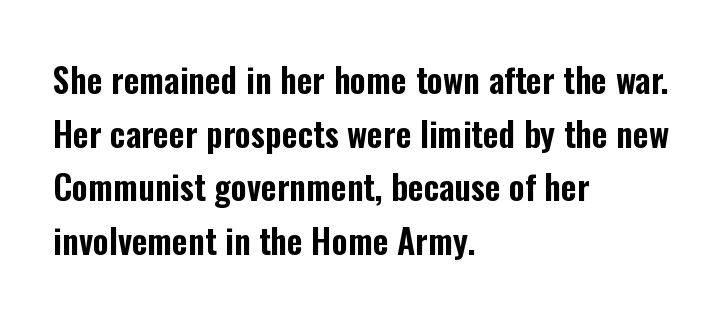
Q: Is the text italic (slanted)? A: No, it is upright.
Q: Is the typeface a serif or a sans-serif typeface? A: Sans-serif.
Q: Is the text underlined? A: No.
Q: How is the paragraph aligned? A: Left-aligned.
Q: Is the spacing between letters normal or unusually wide? A: Normal.
Q: Is the spacing between lines tight, normal or loose? A: Normal.
Q: Width (condensed, normal, or wide)? A: Condensed.
Q: Stroke contrast? A: Low.
Q: x-height? A: Medium.
Q: Monospaced? A: No.
